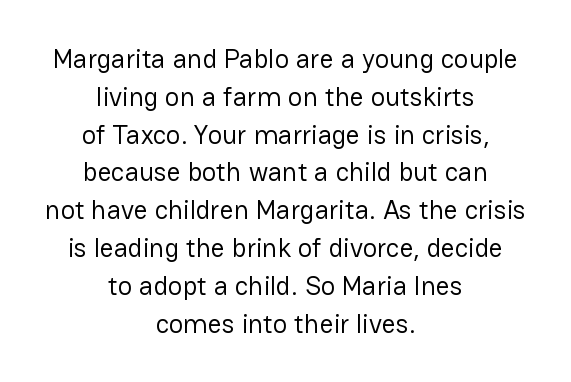
Heft: none added — not bold. The font's upright variant was chosen for this text. The foot of each line stays bare and open. Which margin do the lines hug? Neither — every line sits in the middle. A typesetter would call this leading conventional body-copy spacing.
